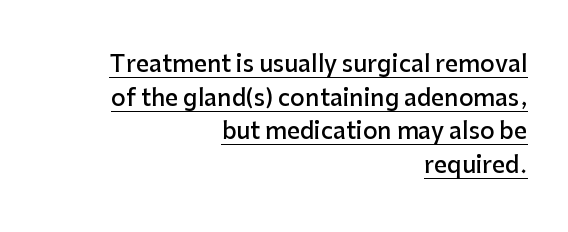
{"italic": "no", "bold": "semi", "underline": "yes", "align": "right", "line_spacing": "normal", "line_spacing_ratio": 1.46, "letter_spacing": "normal", "letter_spacing_em": 0.0, "glyph_px": 23}
